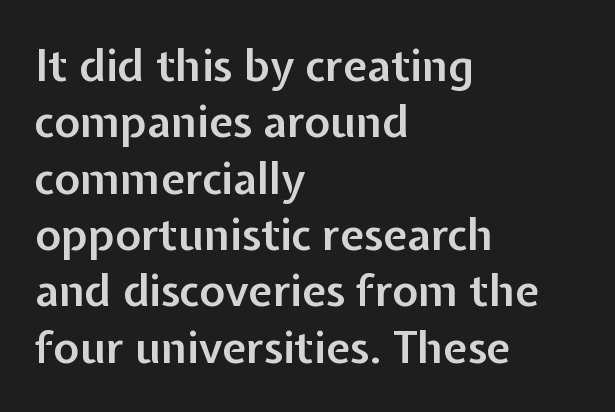
The image shows 44 px semibold sans-serif type, upright; set left-aligned, normal line spacing (1.28x), normal letter spacing, not underlined; low stroke contrast and a medium x-height.
